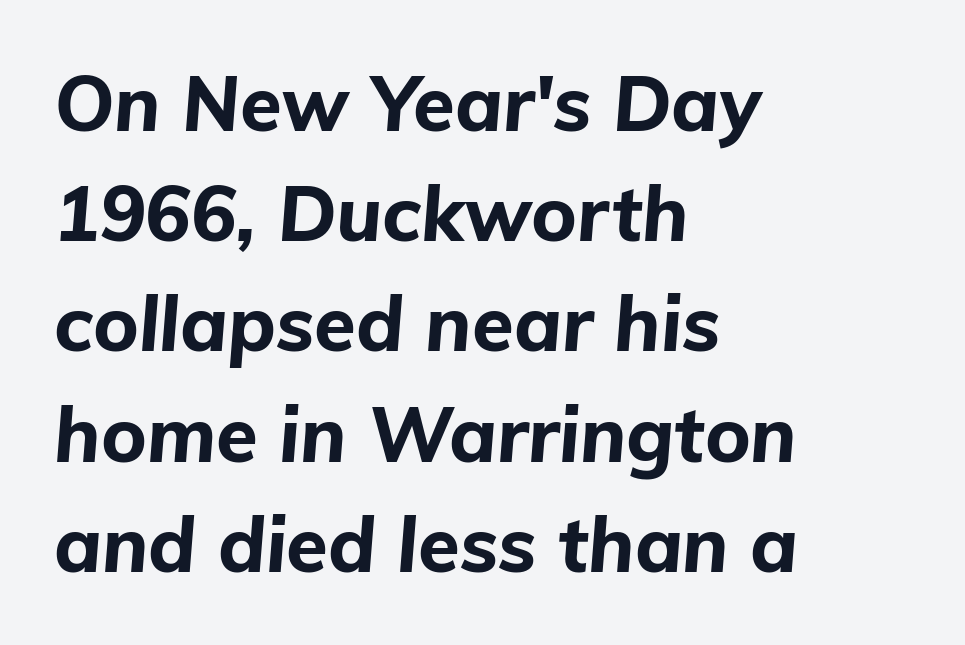
{"italic": "yes", "lean": "right", "slant_degrees": 5, "bold": "yes", "weight": "bold", "width": "normal", "stroke_contrast": "low", "x_height": "medium", "monospaced": "no", "underline": "no", "align": "left", "line_spacing": "normal", "line_spacing_ratio": 1.45, "letter_spacing": "normal", "letter_spacing_em": 0.0, "glyph_px": 76}
